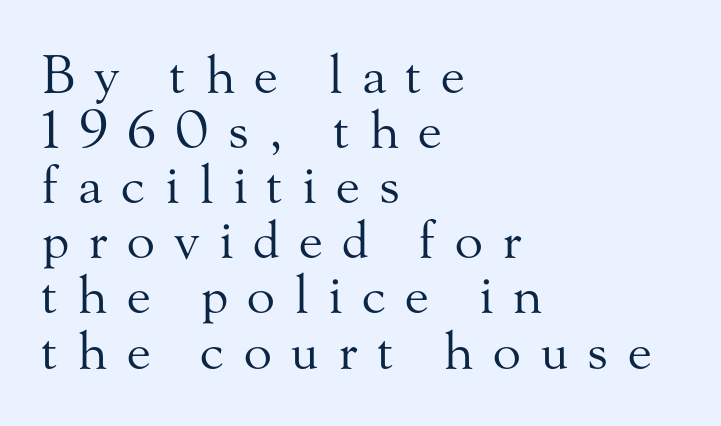
{"serif": "yes", "italic": "no", "bold": "no", "weight": "regular", "width": "normal", "stroke_contrast": "medium", "x_height": "small", "monospaced": "no", "underline": "no", "align": "left", "line_spacing": "tight", "line_spacing_ratio": 1.06, "letter_spacing": "wide", "letter_spacing_em": 0.37, "glyph_px": 52}
